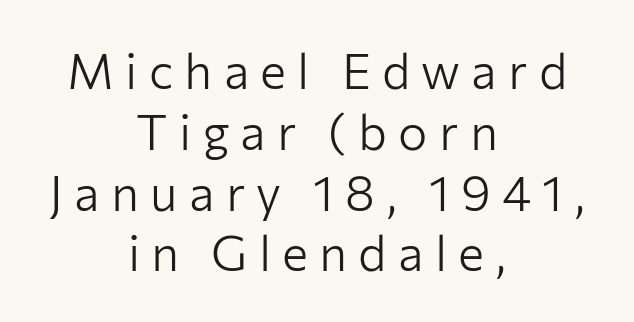
Observe the wide spacing: letters keep a clear distance from each other. Words float on clear page, feet unadorned. Leftover space on each line is divided equally before and after the words. Look at the bottom of the vertical strokes: they stop flat, with no serifs. The letters stand upright; this is a roman face.
